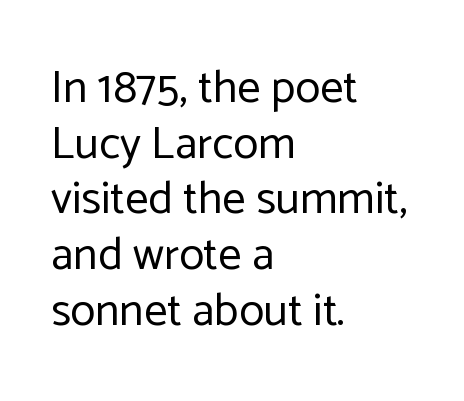
Q: Is the text bold? A: No.
Q: Is the text italic (slanted)? A: No, it is upright.
Q: Is the typeface a serif or a sans-serif typeface? A: Sans-serif.
Q: Is the text underlined? A: No.
Q: How is the paragraph aligned? A: Left-aligned.
Q: Is the spacing between letters normal or unusually wide? A: Normal.
Q: Width (condensed, normal, or wide)? A: Normal.
Q: Stroke contrast? A: Low.
Q: x-height? A: Medium.
Q: Monospaced? A: No.
